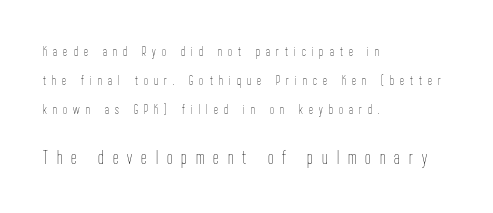
The string is rendered with underlining switched off. Observe the wide spacing: letters keep a clear distance from each other. The typesetter chose a ragged-right arrangement here. The line-height multiplier appears high, well above default. Nothing heavy about these letters — not bold at all.
